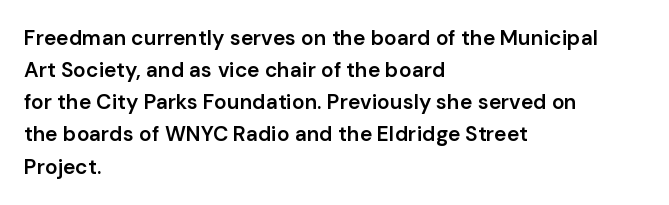
Regular leading. This sample is left-justified, so line endings fall wherever the words run out. Honestly, the letter spacing is just normal — you wouldn't notice it. The glyphs are unaccompanied by any horizontal stroke below them. Every letter is mildly thick-stroked: semibold rather than bold.
